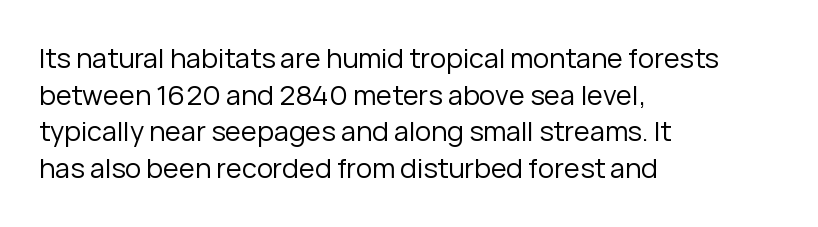
Reading down the block, your eye returns to a fixed left position each line. Do the letters lean? They stand straight. The strip under each line holds only bare page. Bold? No — there's no thickening of the strokes. Line spacing here is normal. Glyph-to-glyph distance matches everyday printed text.
